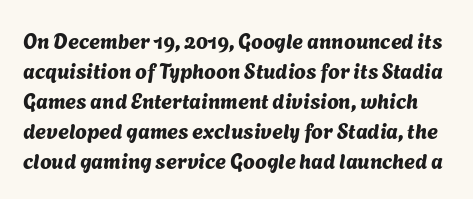
The image shows 21 px text type; set normal line spacing (1.43x), normal letter spacing, not underlined.
